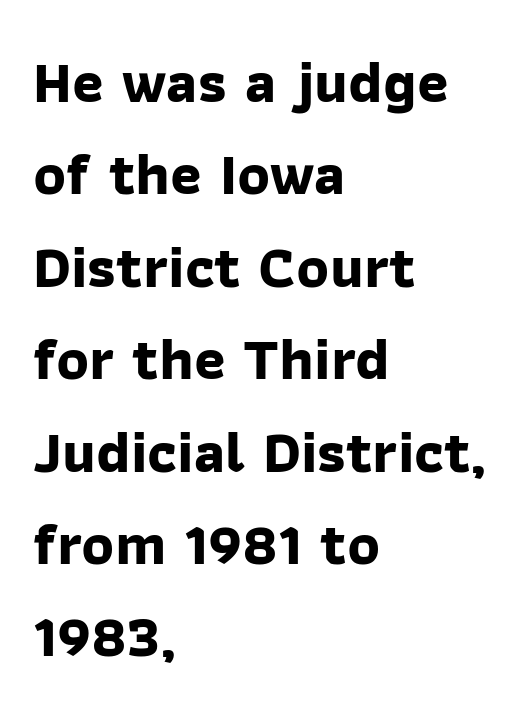
Varying glyph widths throughout — classic text-font behaviour. The font is running at its bold setting. The rows are spaced the way most documents space them. In terms of letterspacing, this is plain default setting.
